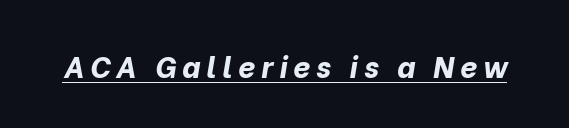
{"italic": "yes", "lean": "right", "slant_degrees": 10, "bold": "yes", "weight": "bold", "width": "normal", "stroke_contrast": "low", "x_height": "medium", "monospaced": "no", "underline": "yes", "glyph_px": 30}
